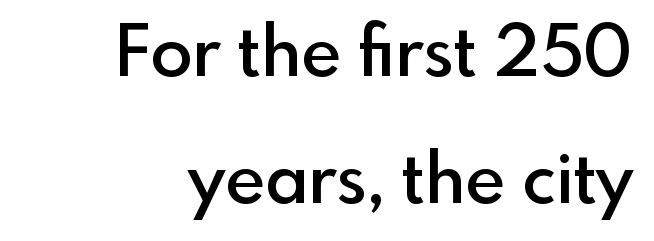
{"serif": "no", "italic": "no", "bold": "semi", "weight": "semibold", "width": "normal", "x_height": "small", "monospaced": "no", "underline": "no", "align": "right", "line_spacing_ratio": 1.81, "letter_spacing": "normal", "letter_spacing_em": 0.0, "glyph_px": 70}
